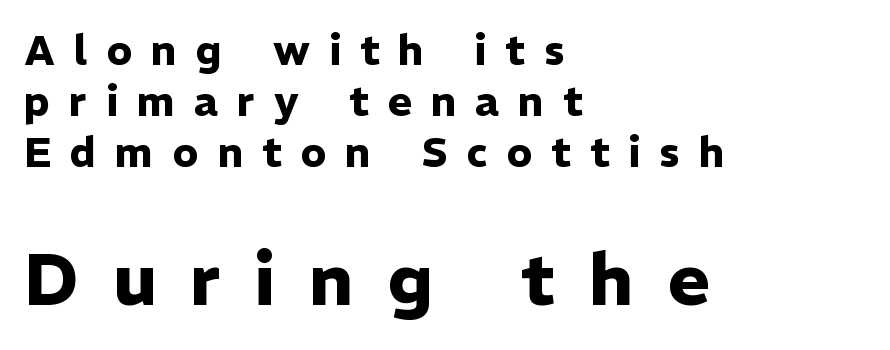
Q: Is the text bold? A: Yes.
Q: Is the text italic (slanted)? A: No, it is upright.
Q: Is the typeface a serif or a sans-serif typeface? A: Sans-serif.
Q: Is the text underlined? A: No.
Q: How is the paragraph aligned? A: Left-aligned.
Q: Is the spacing between letters normal or unusually wide? A: Unusually wide.
Q: Which block of text is set in a larger size, the first (top) or the second (bottom)? A: The second (bottom) one.
Q: Width (condensed, normal, or wide)? A: Normal.
Q: Stroke contrast? A: Low.
Q: x-height? A: Medium.
Q: Monospaced? A: No.
